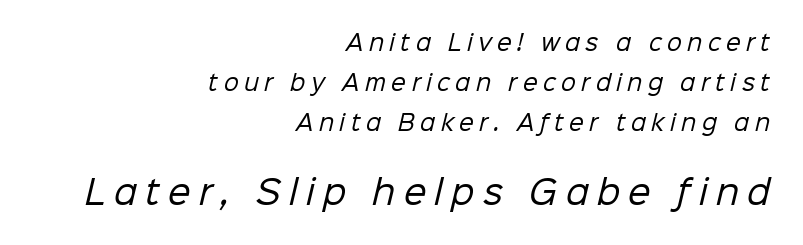
The lines are spread far apart with generous leading. Which margin do the lines hug? The right one — the left edge is uneven. Think standard paragraph weight, or any step lighter than that. Glyph-to-glyph distance is far greater than everyday printed text. Which of the two is more prominent by size? The second, at the bottom. Unlike a traditional serif, this face leaves its strokes unadorned.
